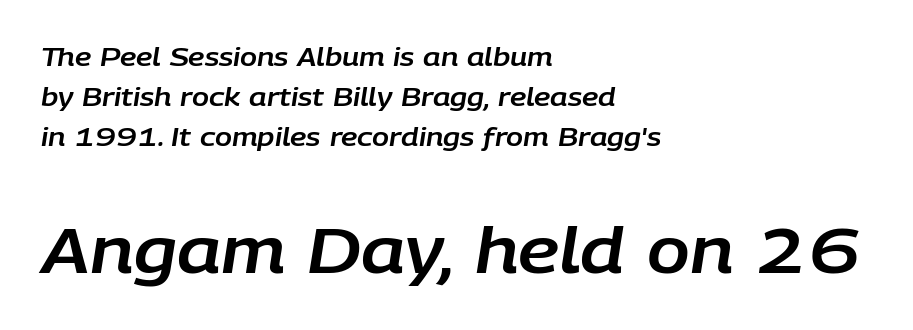
Q: Is the text italic (slanted)? A: Yes, it leans right by about 9 degrees.
Q: Is the text underlined? A: No.
Q: How is the paragraph aligned? A: Left-aligned.
Q: Is the spacing between letters normal or unusually wide? A: Normal.
Q: Is the spacing between lines tight, normal or loose? A: Normal.
Q: Which block of text is set in a larger size, the first (top) or the second (bottom)? A: The second (bottom) one.
Q: Width (condensed, normal, or wide)? A: Normal.
Q: Stroke contrast? A: Low.
Q: x-height? A: Large.
Q: Monospaced? A: No.
